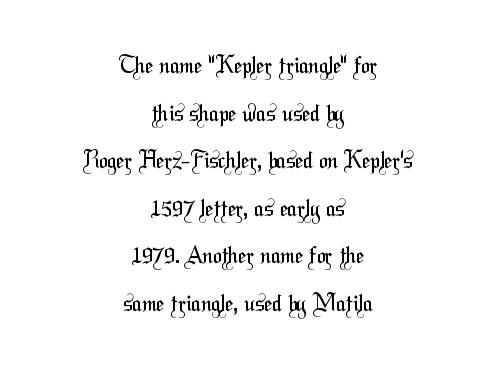
Compared with typical body copy, the letter spacing here is the same. The setting favours the middle, as headings and verse often do. Leading is clearly above the norm, producing a sparse column. No heavy texture on the line: the type isn't bold. The baseline area is clear.
